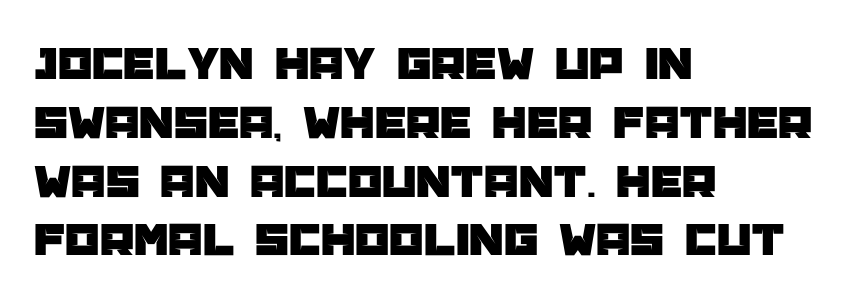
Characters remain perfectly vertical along every line. The rag falls on the right side of this text block. How are the letters spaced? Ordinarily, with no added tracking. Spacing verdict: proportional, widths tailored to each character. Has an underline been added? It has not. A sans-serif font was chosen for this passage.
